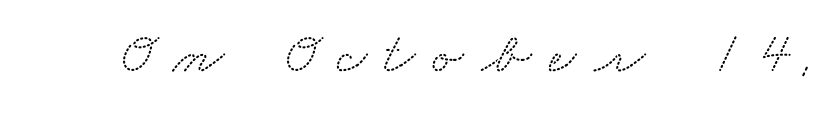
{"serif": "yes", "width": "wide", "stroke_contrast": "low", "x_height": "small", "monospaced": "no", "underline": "no", "letter_spacing": "wide", "letter_spacing_em": 0.3, "glyph_px": 59}
